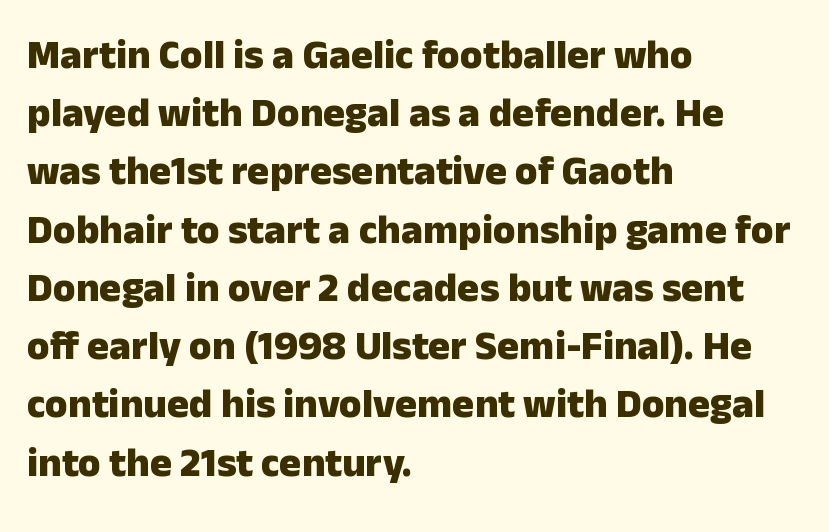
Q: Is the text bold? A: Yes.
Q: Is the text italic (slanted)? A: No, it is upright.
Q: Is the typeface a serif or a sans-serif typeface? A: Sans-serif.
Q: Is the text underlined? A: No.
Q: How is the paragraph aligned? A: Left-aligned.
Q: Is the spacing between letters normal or unusually wide? A: Normal.
Q: Is the spacing between lines tight, normal or loose? A: Normal.
Q: Width (condensed, normal, or wide)? A: Normal.
Q: Stroke contrast? A: Low.
Q: x-height? A: Medium.
Q: Monospaced? A: No.
